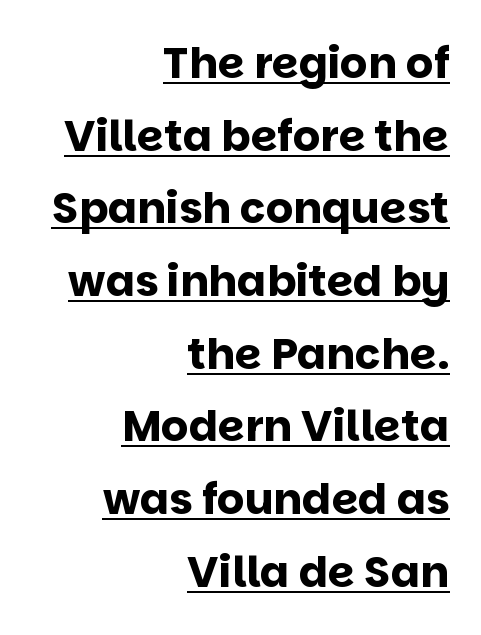
The image shows 43 px bold sans-serif type, upright; set right-aligned, normal line spacing (1.69x), normal letter spacing, underlined; low stroke contrast and a large x-height.
